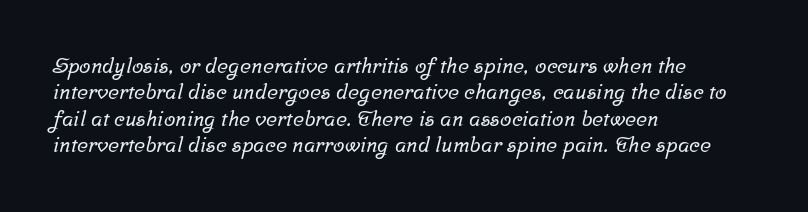
Q: Is the text underlined? A: No.
Q: How is the paragraph aligned? A: Left-aligned.
Q: Is the spacing between letters normal or unusually wide? A: Normal.
Q: Is the spacing between lines tight, normal or loose? A: Normal.
